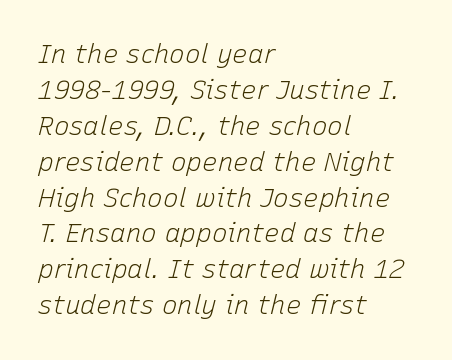
{"italic": "yes", "lean": "right", "slant_degrees": 15, "bold": "no", "underline": "no", "align": "left", "line_spacing": "normal", "line_spacing_ratio": 1.38, "letter_spacing": "normal", "letter_spacing_em": 0.0, "glyph_px": 26}
